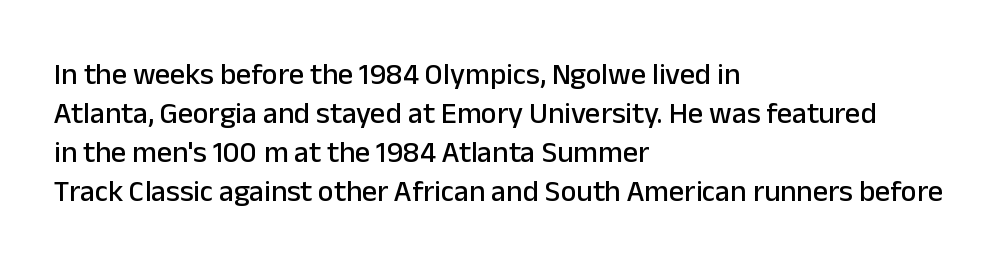
The image shows 30 px sans-serif type, upright; set left-aligned, normal line spacing (1.3x), normal letter spacing, not underlined; low stroke contrast and a medium x-height.
